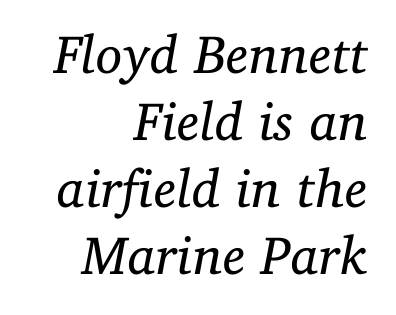
Does extra space separate the letters? No, they use regular spacing. Stems and bowls with no extra thickness — not bold. Posture: slanted. I'd call this a serif setting — the letters wear small feet.
